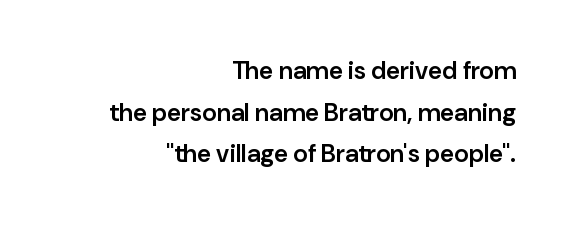
The image shows 25 px text type, upright; set right-aligned, normal line spacing (1.67x), normal letter spacing, not underlined.
